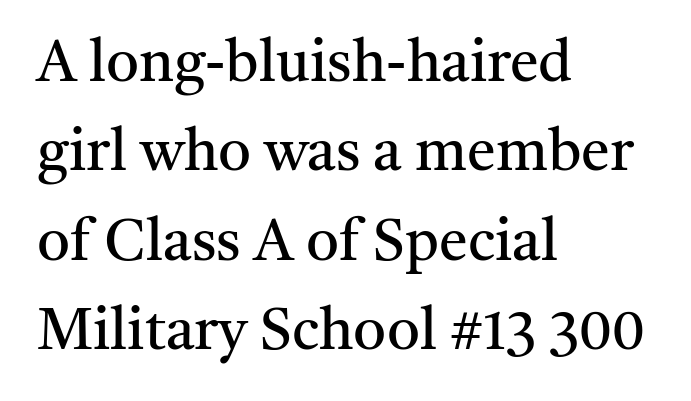
{"serif": "yes", "italic": "no", "bold": "no", "weight": "regular", "width": "normal", "stroke_contrast": "medium", "x_height": "medium", "monospaced": "no", "underline": "no", "align": "left", "line_spacing": "normal", "line_spacing_ratio": 1.54, "letter_spacing": "normal", "letter_spacing_em": 0.0, "glyph_px": 58}
